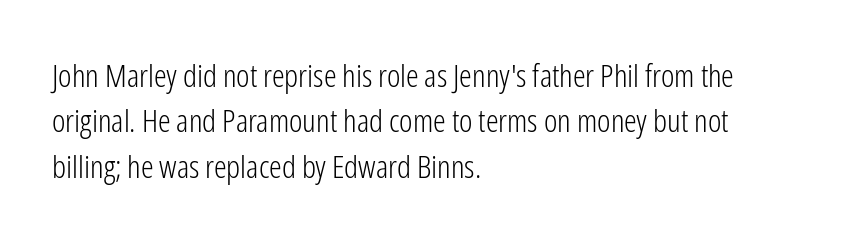
{"serif": "no", "italic": "no", "bold": "no", "weight": "light", "width": "condensed", "stroke_contrast": "low", "x_height": "medium", "monospaced": "no", "underline": "no", "align": "left", "line_spacing": "normal", "line_spacing_ratio": 1.42, "letter_spacing": "normal", "letter_spacing_em": 0.0, "glyph_px": 32}
